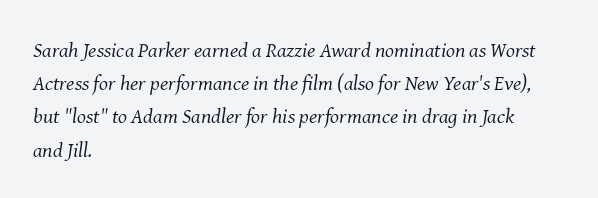
The image shows 21 px text type, italic (leaning right); set left-aligned, normal line spacing (1.58x), normal letter spacing, not underlined.
